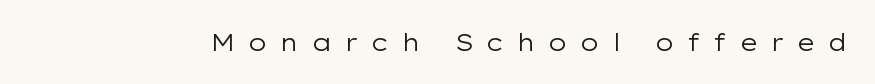
The type is letterspaced generously, with wide tracking. Ink coverage per letter is moderate at most. When letters stand straight like this, we call the style roman or upright. Descenders are the only things crossing below the line.
